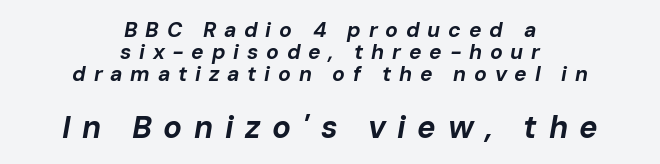
Q: Is the text bold? A: Yes.
Q: Is the text italic (slanted)? A: Yes, it leans right by about 10 degrees.
Q: Is the text underlined? A: No.
Q: How is the paragraph aligned? A: Centered.
Q: Is the spacing between letters normal or unusually wide? A: Unusually wide.
Q: Is the spacing between lines tight, normal or loose? A: Tight.
Q: Which block of text is set in a larger size, the first (top) or the second (bottom)? A: The second (bottom) one.
Q: Width (condensed, normal, or wide)? A: Normal.
Q: Stroke contrast? A: Low.
Q: x-height? A: Medium.
Q: Monospaced? A: No.
